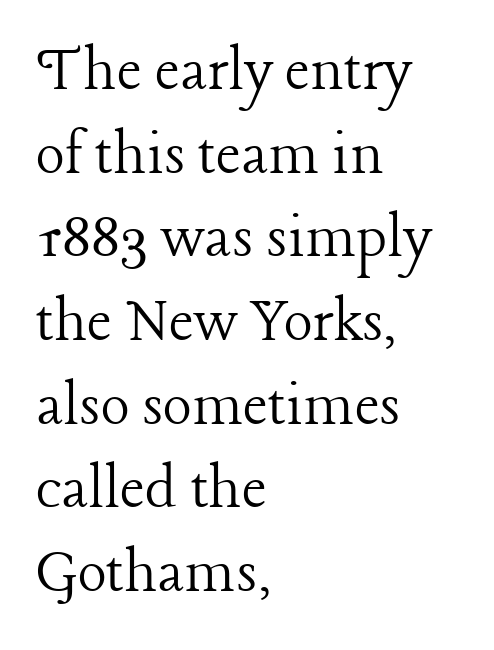
Q: Is the text bold? A: No.
Q: Is the text italic (slanted)? A: No, it is upright.
Q: Is the typeface a serif or a sans-serif typeface? A: Serif.
Q: Is the text underlined? A: No.
Q: How is the paragraph aligned? A: Left-aligned.
Q: Is the spacing between letters normal or unusually wide? A: Normal.
Q: Width (condensed, normal, or wide)? A: Normal.
Q: Stroke contrast? A: Low.
Q: x-height? A: Medium.
Q: Monospaced? A: No.
